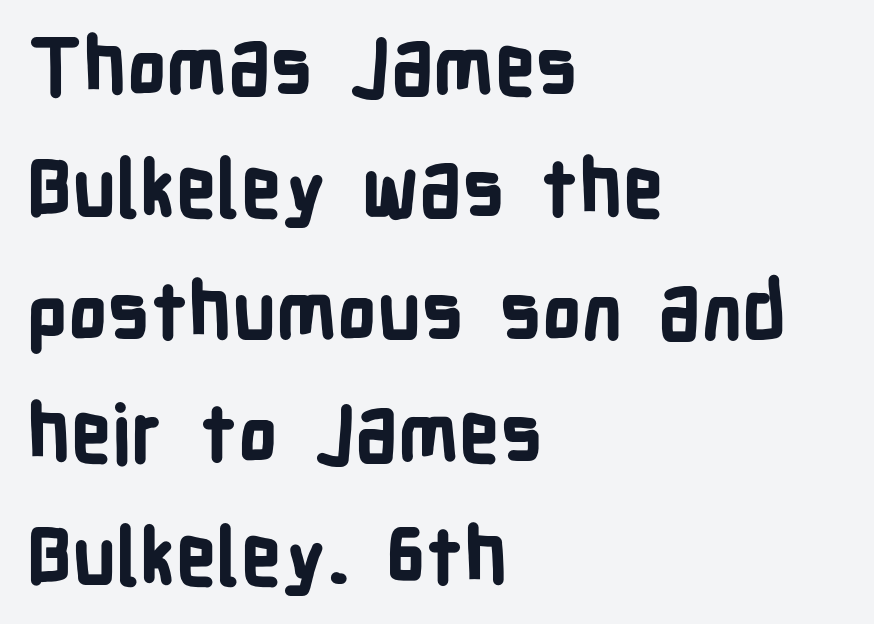
{"serif": "no", "italic": "no", "bold": "yes", "weight": "bold", "width": "condensed", "stroke_contrast": "low", "x_height": "medium", "monospaced": "no", "underline": "no", "align": "left", "line_spacing": "normal", "line_spacing_ratio": 1.55, "letter_spacing": "normal", "letter_spacing_em": 0.0, "glyph_px": 79}
